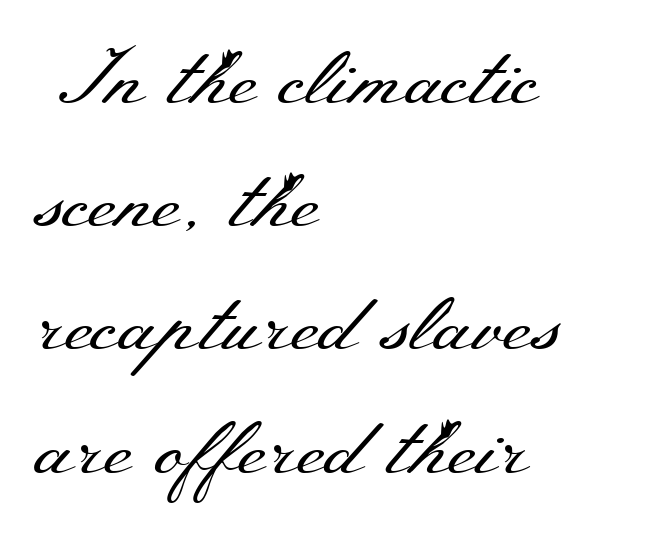
{"serif": "yes", "bold": "no", "weight": "regular", "width": "wide", "stroke_contrast": "medium", "x_height": "small", "monospaced": "no", "underline": "no", "align": "left", "line_spacing": "normal", "line_spacing_ratio": 1.56, "letter_spacing": "normal", "letter_spacing_em": 0.0, "glyph_px": 79}
